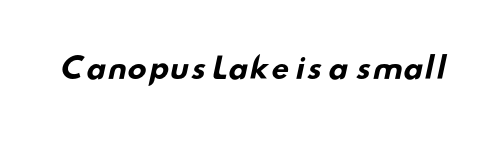
Q: Is the text bold? A: Yes.
Q: Is the typeface a serif or a sans-serif typeface? A: Sans-serif.
Q: Is the text underlined? A: No.
Q: Is the spacing between letters normal or unusually wide? A: Normal.
Q: Width (condensed, normal, or wide)? A: Wide.
Q: Stroke contrast? A: Low.
Q: x-height? A: Small.
Q: Monospaced? A: No.
